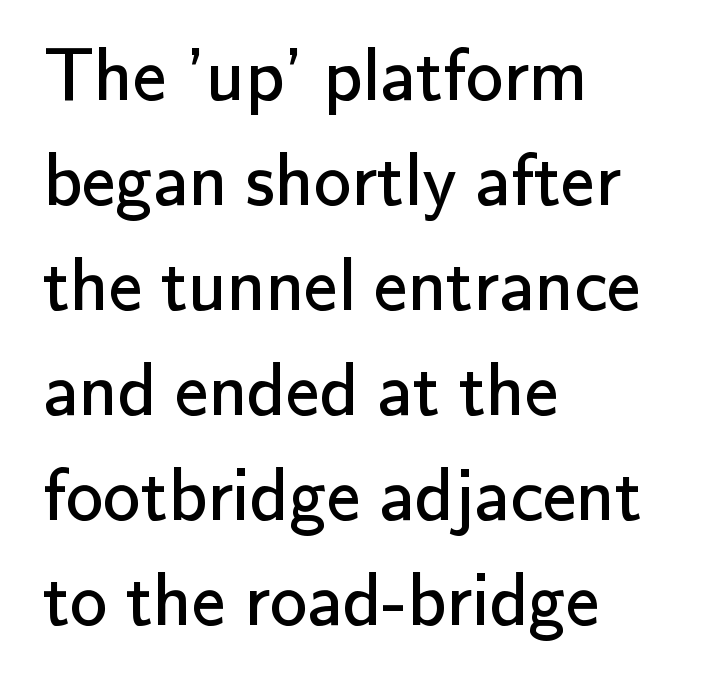
Q: Is the text bold? A: No.
Q: Is the text italic (slanted)? A: No, it is upright.
Q: Is the typeface a serif or a sans-serif typeface? A: Sans-serif.
Q: Is the text underlined? A: No.
Q: How is the paragraph aligned? A: Left-aligned.
Q: Is the spacing between letters normal or unusually wide? A: Normal.
Q: Is the spacing between lines tight, normal or loose? A: Normal.
Q: Width (condensed, normal, or wide)? A: Normal.
Q: Stroke contrast? A: Low.
Q: x-height? A: Small.
Q: Monospaced? A: No.
